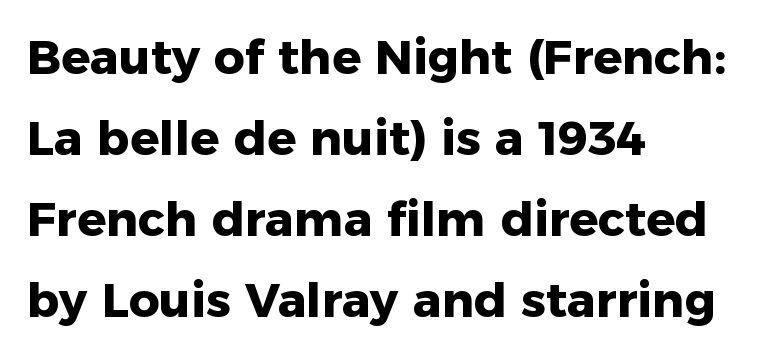
{"serif": "no", "italic": "no", "bold": "yes", "weight": "heavy", "width": "normal", "stroke_contrast": "low", "x_height": "medium", "monospaced": "no", "underline": "no", "align": "left", "line_spacing": "normal", "line_spacing_ratio": 1.69, "letter_spacing": "normal", "letter_spacing_em": 0.0, "glyph_px": 48}
